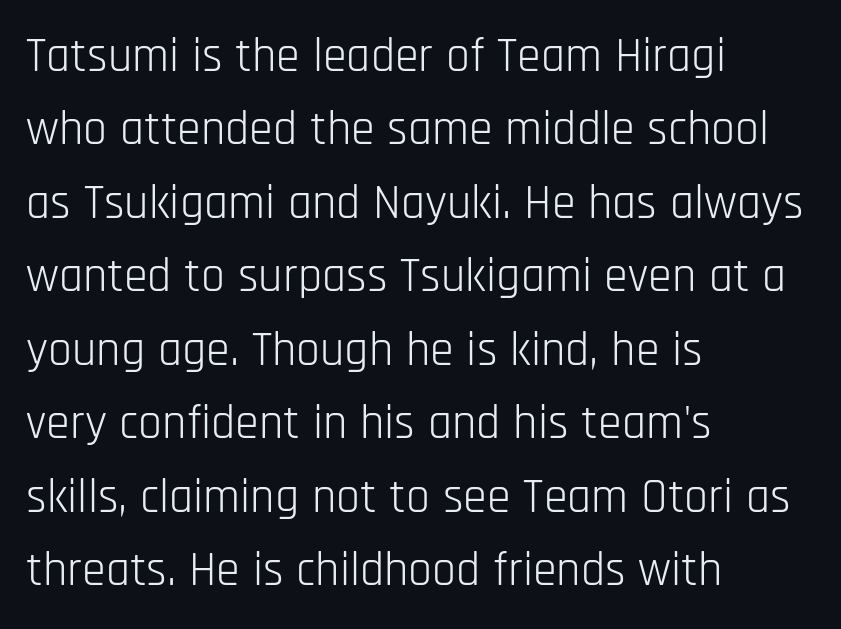
The image shows 48 px light, condensed sans-serif type, upright; set left-aligned, normal line spacing (1.53x), normal letter spacing, not underlined; low stroke contrast and a large x-height.
